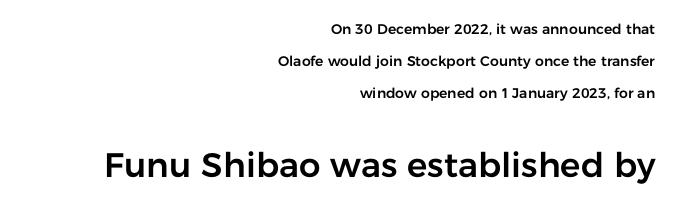
The image shows 34 px sans-serif type, upright; set right-aligned, loose line spacing (2.3x), normal letter spacing, not underlined; the second (bottom) block is 2.43x larger; low stroke contrast and a medium x-height.
